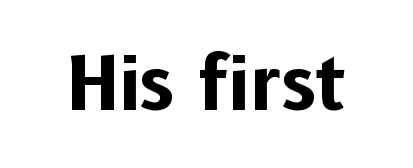
The image shows 73 px bold sans-serif type, upright; set normal letter spacing, not underlined; low stroke contrast and a medium x-height.
